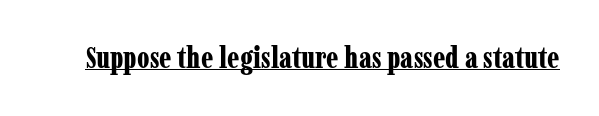
Q: Is the text bold? A: Yes.
Q: Is the text italic (slanted)? A: No, it is upright.
Q: Is the typeface a serif or a sans-serif typeface? A: Serif.
Q: Is the text underlined? A: Yes.
Q: Is the spacing between letters normal or unusually wide? A: Normal.
Q: Width (condensed, normal, or wide)? A: Condensed.
Q: Stroke contrast? A: Low.
Q: x-height? A: Medium.
Q: Monospaced? A: No.
